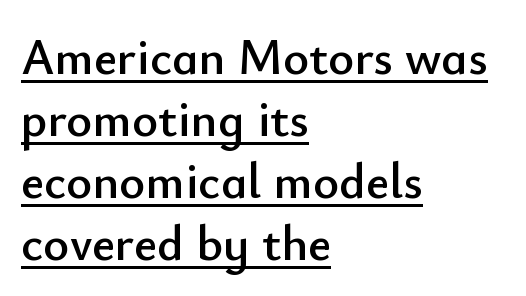
Q: Is the text italic (slanted)? A: No, it is upright.
Q: Is the typeface a serif or a sans-serif typeface? A: Sans-serif.
Q: Is the text underlined? A: Yes.
Q: How is the paragraph aligned? A: Left-aligned.
Q: Is the spacing between letters normal or unusually wide? A: Normal.
Q: Width (condensed, normal, or wide)? A: Normal.
Q: Stroke contrast? A: Low.
Q: x-height? A: Small.
Q: Monospaced? A: No.
